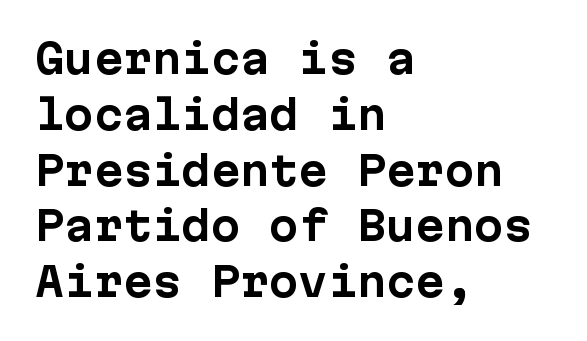
{"serif": "no", "italic": "no", "bold": "yes", "weight": "bold", "width": "normal", "stroke_contrast": "low", "x_height": "medium", "underline": "no", "align": "left", "line_spacing": "normal", "line_spacing_ratio": 1.43, "letter_spacing": "normal", "letter_spacing_em": 0.0, "glyph_px": 39}
